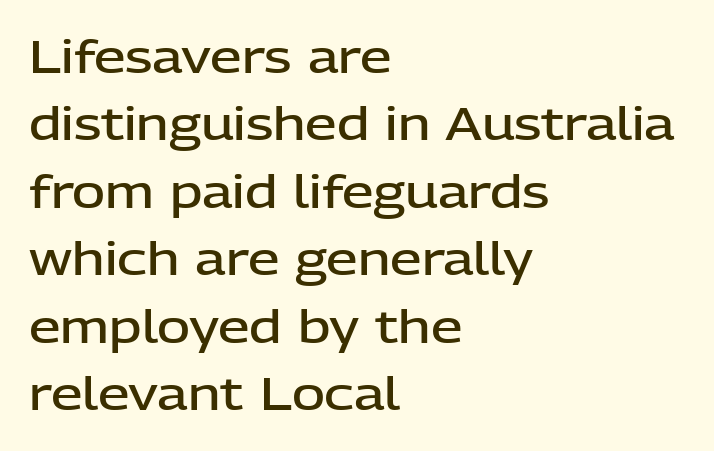
As a designer I'd log this as weight 600, semibold. If you measured baseline to baseline, you'd find a middling distance. What stands out about the letter spacing? Nothing — it is the standard amount. Posture: vertical. Each letter keeps its own natural width here, so spacing adapts to shape.
